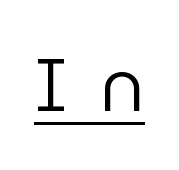
Q: Is the text bold? A: No.
Q: Is the text italic (slanted)? A: No, it is upright.
Q: Is the typeface a serif or a sans-serif typeface? A: Sans-serif.
Q: Is the text underlined? A: Yes.
Q: Is the spacing between letters normal or unusually wide? A: Unusually wide.
Q: Width (condensed, normal, or wide)? A: Normal.
Q: Stroke contrast? A: Low.
Q: x-height? A: Medium.
Q: Monospaced? A: No.
